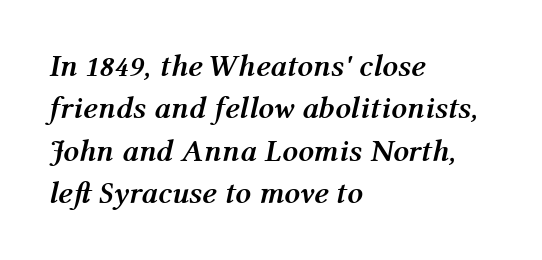
The image shows 31 px semibold type, italic (leaning right); set left-aligned, normal line spacing (1.37x), normal letter spacing, not underlined; medium stroke contrast and a medium x-height.
